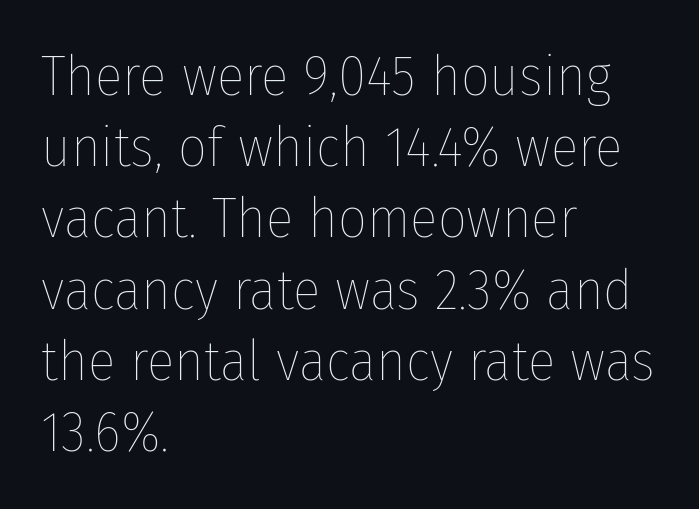
The image shows 57 px thin, condensed type, upright; set left-aligned, normal line spacing (1.25x), normal letter spacing, not underlined; low stroke contrast and a medium x-height.
